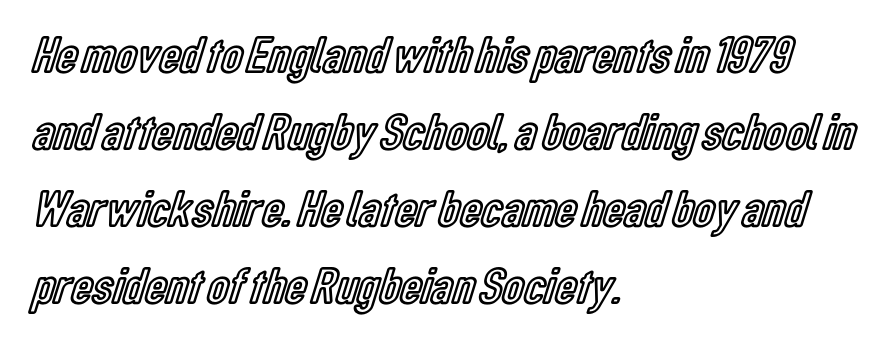
{"width": "condensed", "x_height": "medium", "monospaced": "no", "underline": "no", "align": "left", "line_spacing": "normal", "line_spacing_ratio": 1.48, "letter_spacing": "normal", "letter_spacing_em": 0.0, "glyph_px": 52}
